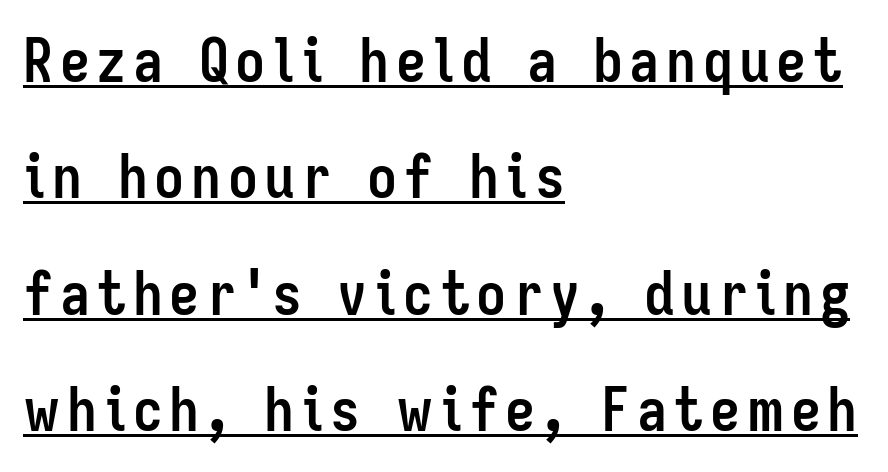
{"serif": "no", "italic": "no", "bold": "yes", "weight": "semibold", "width": "condensed", "stroke_contrast": "low", "x_height": "medium", "monospaced": "no", "underline": "yes", "align": "left", "line_spacing": "loose", "line_spacing_ratio": 1.94, "glyph_px": 60}
